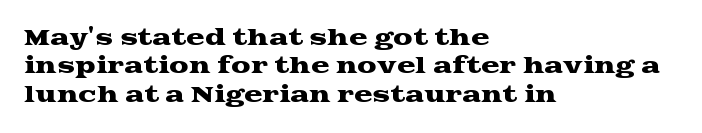
The image shows 22 px text type, upright; set left-aligned, normal line spacing (1.29x), normal letter spacing, not underlined.
